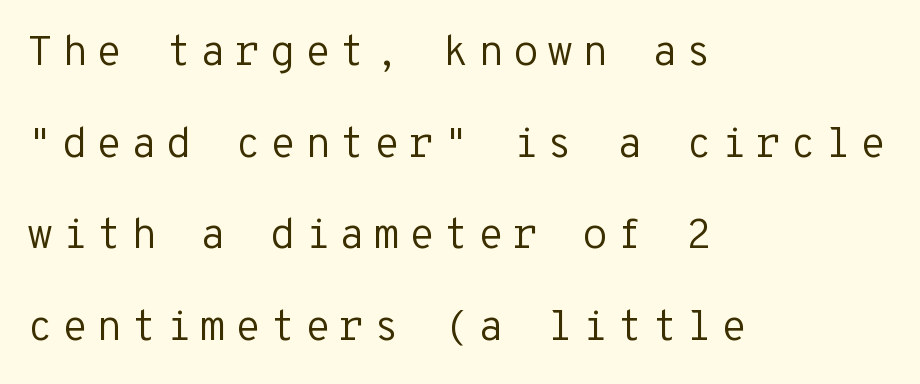
The image shows 42 px regular-weight sans-serif type, upright, monospaced; set left-aligned, loose line spacing (2.18x), unusually wide letter spacing (+0.21 em), not underlined; low stroke contrast and a medium x-height.
